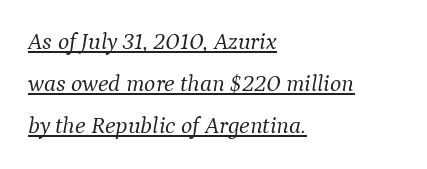
Does extra space separate the letters? No, they use regular spacing. The paragraph shown leans on its left margin. Would a proofreader flag this as italicized? Yes. The font is comparable to plain body text, perhaps lighter.
